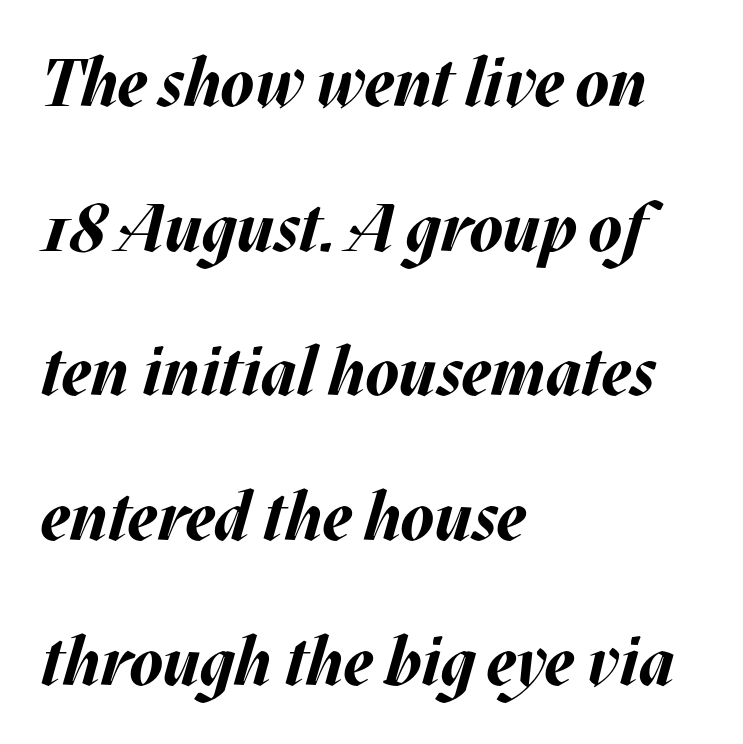
Q: Is the text bold? A: Yes.
Q: Is the text italic (slanted)? A: Yes, it leans right by about 17 degrees.
Q: Is the text underlined? A: No.
Q: How is the paragraph aligned? A: Left-aligned.
Q: Is the spacing between letters normal or unusually wide? A: Normal.
Q: Is the spacing between lines tight, normal or loose? A: Loose.
Q: Width (condensed, normal, or wide)? A: Normal.
Q: Stroke contrast? A: Medium.
Q: x-height? A: Large.
Q: Monospaced? A: No.
